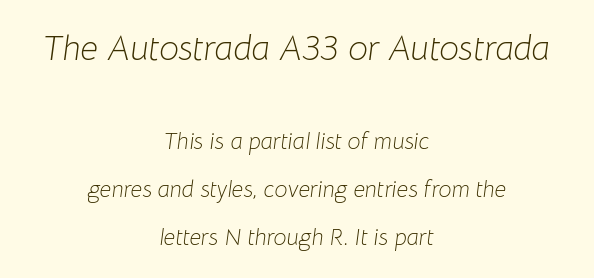
The image shows 35 px light type, italic (leaning right); set centered, loose line spacing (2.07x), normal letter spacing, not underlined; the first (top) block is 1.52x larger; low stroke contrast and a medium x-height.
